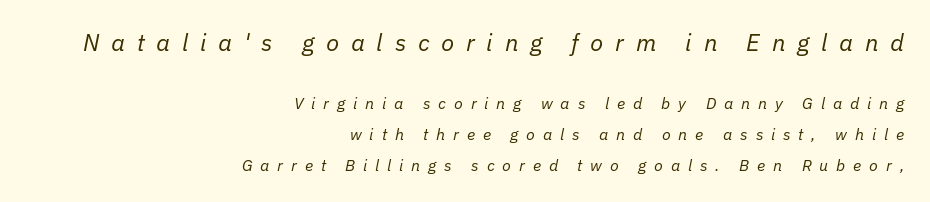
{"italic": "yes", "lean": "right", "slant_degrees": 11, "bold": "no", "underline": "no", "align": "right", "line_spacing": "loose", "line_spacing_ratio": 1.94, "letter_spacing": "wide", "letter_spacing_em": 0.49, "larger_block": "first", "size_ratio": 1.5, "glyph_px": 24}
